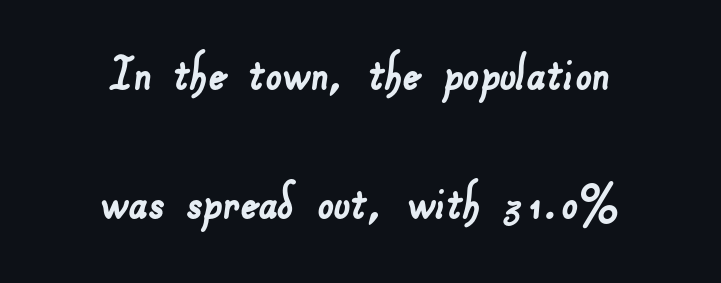
The image shows 58 px sans-serif type; set centered, loose line spacing (2.22x), normal letter spacing, not underlined; low stroke contrast and a small x-height.
